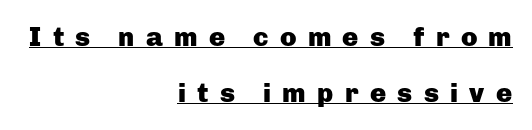
The image shows 27 px bold type, upright; set right-aligned, loose line spacing (2.08x), unusually wide letter spacing (+0.42 em), underlined.
